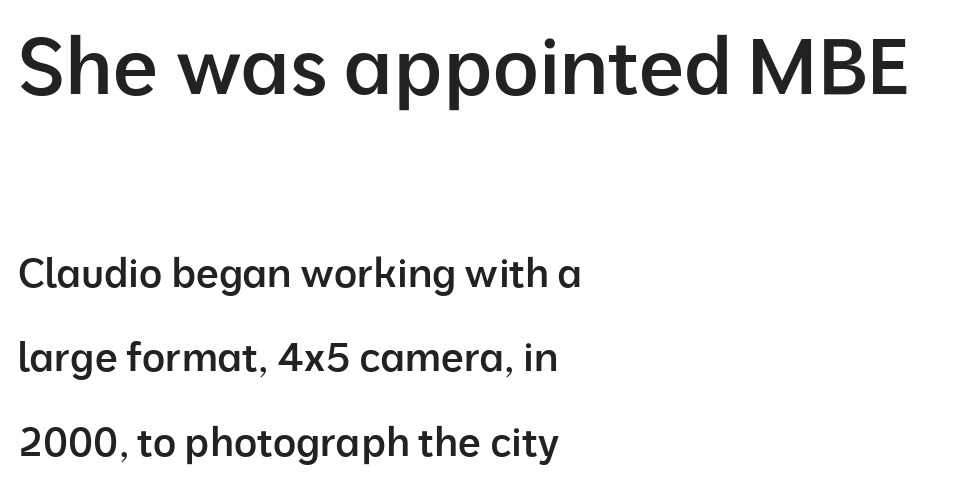
The image shows 79 px semibold sans-serif type, upright; set left-aligned, loose line spacing (2.12x), normal letter spacing, not underlined; the first (top) block is 1.98x larger; low stroke contrast and a medium x-height.
